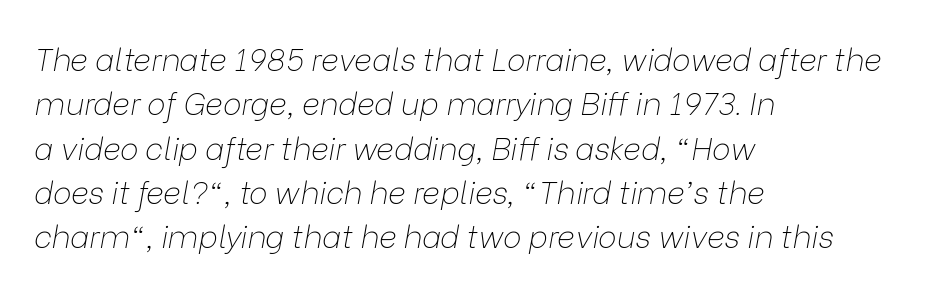
The image shows 31 px thin type, italic (leaning right); set left-aligned, normal line spacing (1.43x), normal letter spacing, not underlined; low stroke contrast and a medium x-height.
